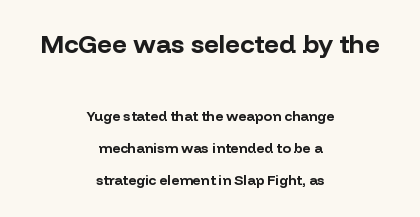
{"italic": "no", "bold": "yes", "underline": "no", "align": "center", "line_spacing": "loose", "line_spacing_ratio": 2.29, "letter_spacing": "normal", "letter_spacing_em": 0.0, "larger_block": "first", "size_ratio": 1.86, "glyph_px": 26}
